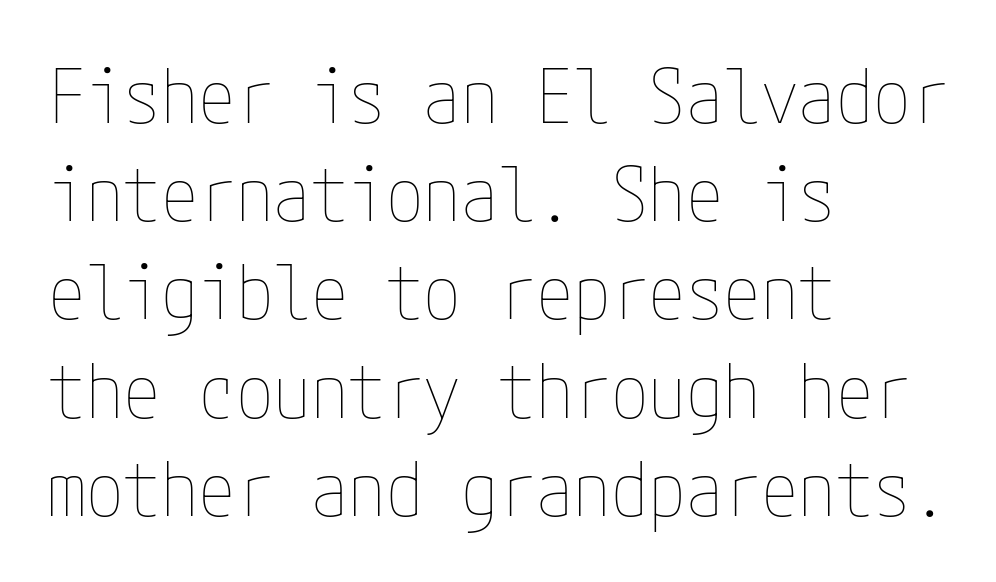
The letters stand straight up with perfectly vertical stems. These lines stack with their left ends in a neat column. The space beneath each line is pristine and unruled. The letters look calm and open, with moderate or lighter stems.
